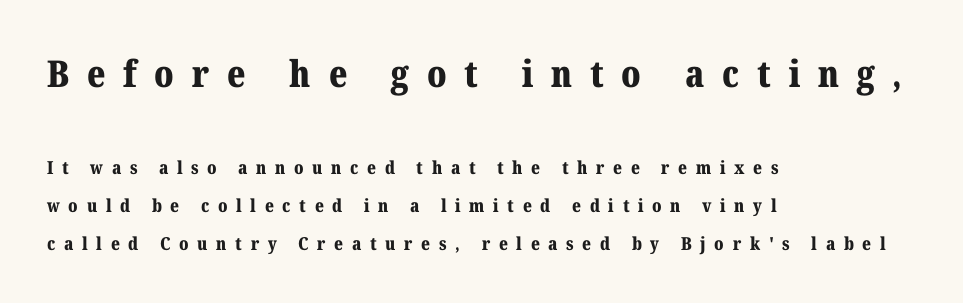
Q: Is the text bold? A: Yes.
Q: Is the text italic (slanted)? A: No, it is upright.
Q: Is the typeface a serif or a sans-serif typeface? A: Serif.
Q: Is the text underlined? A: No.
Q: How is the paragraph aligned? A: Left-aligned.
Q: Is the spacing between letters normal or unusually wide? A: Unusually wide.
Q: Is the spacing between lines tight, normal or loose? A: Loose.
Q: Which block of text is set in a larger size, the first (top) or the second (bottom)? A: The first (top) one.
Q: Width (condensed, normal, or wide)? A: Normal.
Q: Stroke contrast? A: Medium.
Q: x-height? A: Medium.
Q: Monospaced? A: No.
